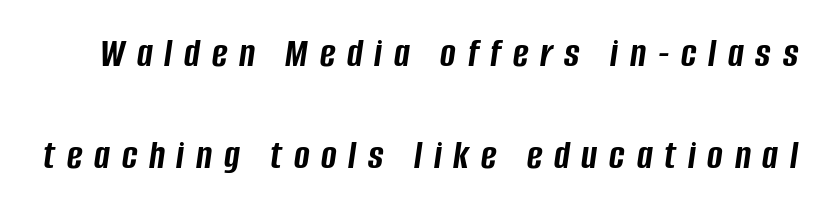
{"italic": "yes", "lean": "right", "slant_degrees": 8, "bold": "yes", "weight": "semibold", "width": "condensed", "stroke_contrast": "low", "x_height": "large", "monospaced": "no", "underline": "no", "line_spacing": "loose", "line_spacing_ratio": 2.43, "letter_spacing": "wide", "letter_spacing_em": 0.28, "glyph_px": 42}
